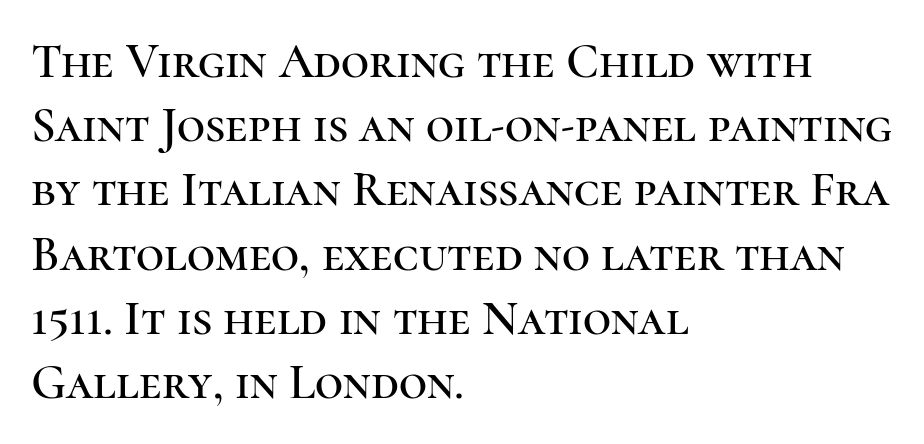
Q: Is the text italic (slanted)? A: No, it is upright.
Q: Is the typeface a serif or a sans-serif typeface? A: Serif.
Q: Is the text underlined? A: No.
Q: How is the paragraph aligned? A: Left-aligned.
Q: Is the spacing between letters normal or unusually wide? A: Normal.
Q: Is the spacing between lines tight, normal or loose? A: Normal.
Q: Width (condensed, normal, or wide)? A: Normal.
Q: Stroke contrast? A: High.
Q: x-height? A: Medium.
Q: Monospaced? A: No.
